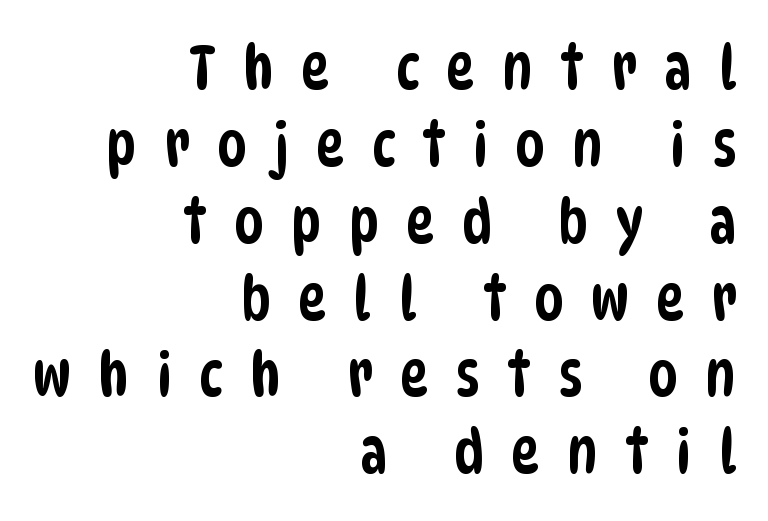
Display-style spreading of the glyphs; the letterfit is very open. The letters advance in unequal steps, a hallmark of proportional type. The rendering uses a moderate line-height, typical for paragraphs. Clear beneath every line of the passage.
